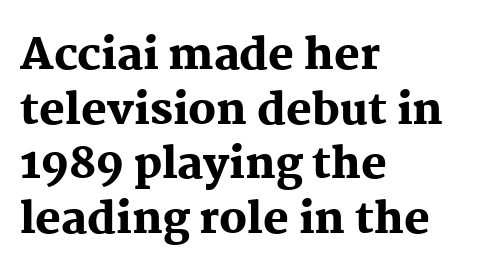
Set as a true bold cut, around the 700 mark. The face used here is proportionally spaced, like ordinary book or web type. Interline gaps are of average width in this sample. Nobody touched the tracking dial on this one. Does the type have serifs? Yes, each stem ends in a small foot. Does the copy run flush right? No — it runs flush left.
